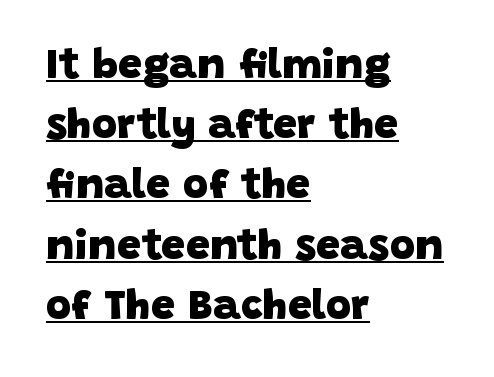
Set as a true bold cut, around the 700 mark. Short note: letters normally spaced. Varying glyph widths throughout — classic text-font behaviour. Interline gaps are of average width in this sample. The sample's only ornament is a line tracing under the words. Layout note: lines flush left.
